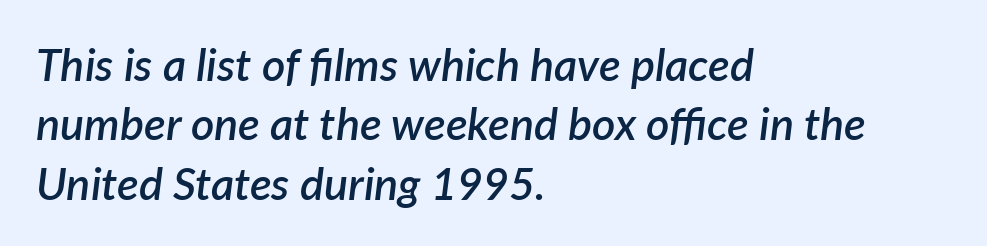
The passage shown leans; its letterforms are oblique. All the whitespace from short lines collects on the right. A typesetter would call this proportional, since set widths differ per character. Moderately thickened strokes mark this as semibold type.
